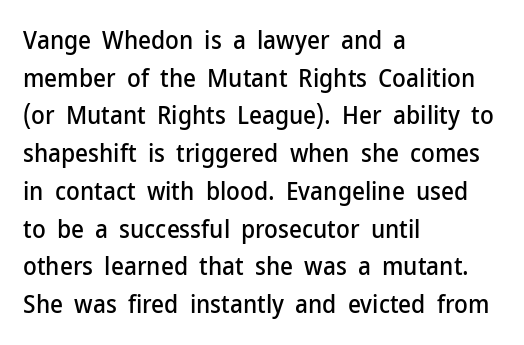
Q: Is the text italic (slanted)? A: No, it is upright.
Q: Is the text underlined? A: No.
Q: How is the paragraph aligned? A: Left-aligned.
Q: Is the spacing between letters normal or unusually wide? A: Normal.
Q: Is the spacing between lines tight, normal or loose? A: Normal.
